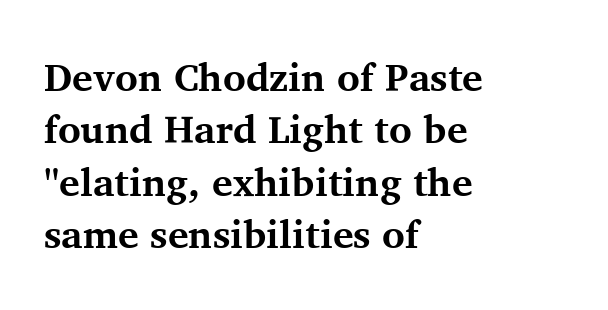
Q: Is the text bold? A: Yes.
Q: Is the text italic (slanted)? A: No, it is upright.
Q: Is the typeface a serif or a sans-serif typeface? A: Serif.
Q: Is the text underlined? A: No.
Q: How is the paragraph aligned? A: Left-aligned.
Q: Is the spacing between letters normal or unusually wide? A: Normal.
Q: Is the spacing between lines tight, normal or loose? A: Normal.
Q: Width (condensed, normal, or wide)? A: Normal.
Q: Stroke contrast? A: Medium.
Q: x-height? A: Medium.
Q: Monospaced? A: No.
